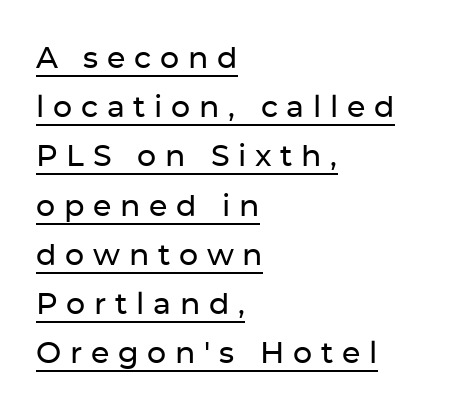
The image shows 30 px sans-serif type, upright; set left-aligned, normal line spacing (1.64x), unusually wide letter spacing (+0.29 em), underlined; low stroke contrast and a medium x-height.
